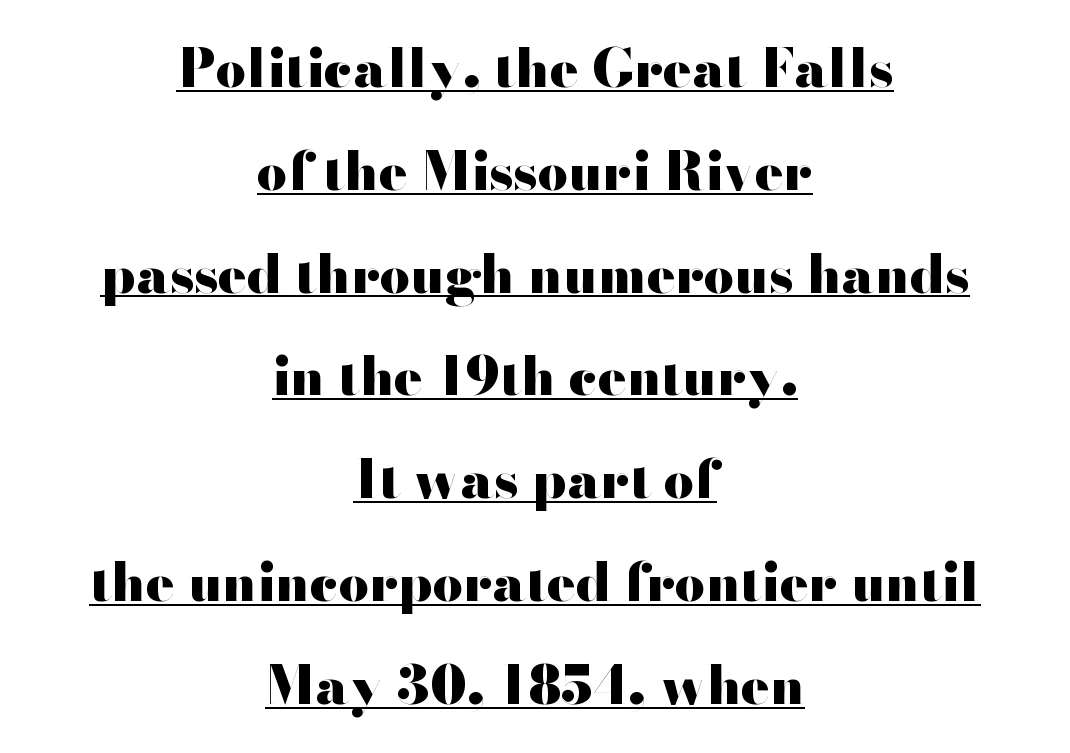
Every letter is thick-stroked: bold, no question. Is this a fixed-width face? No — the glyphs have proportional, varying widths. Tall strokes in this sample are plumb rather than angled. Leftover space on each line is divided equally before and after the words. The leading is generous, giving the passage an open texture.
